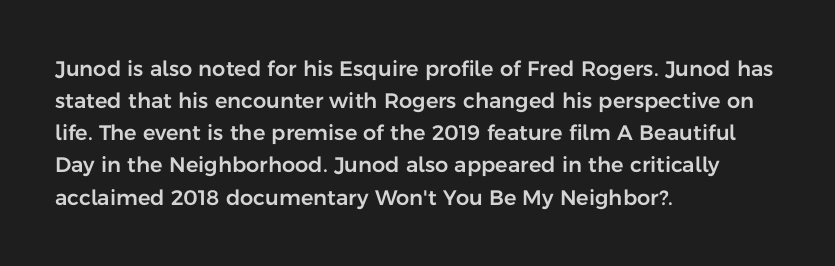
Layout note: lines flush left. The string is rendered with underlining switched off. The line texture is even and compact thanks to regular tracking. A roman cut, with each character standing at attention. The space between consecutive lines is moderate.
